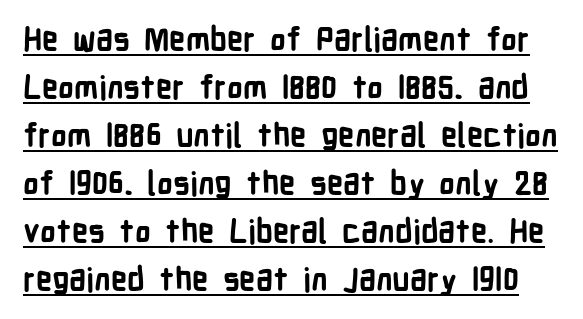
{"serif": "no", "italic": "no", "bold": "yes", "weight": "bold", "width": "condensed", "stroke_contrast": "low", "x_height": "medium", "monospaced": "no", "underline": "yes", "line_spacing": "normal", "line_spacing_ratio": 1.5, "letter_spacing": "normal", "letter_spacing_em": 0.0, "glyph_px": 32}
